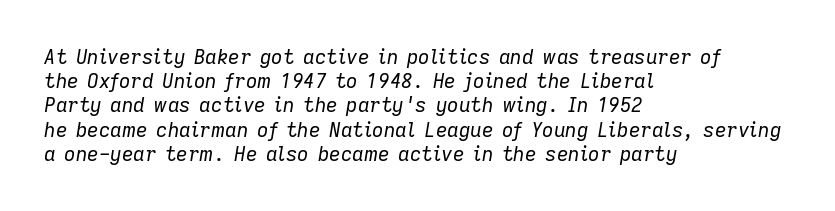
The image shows 20 px text type, italic (leaning right); set left-aligned, line spacing 1.21x, normal letter spacing, not underlined.
